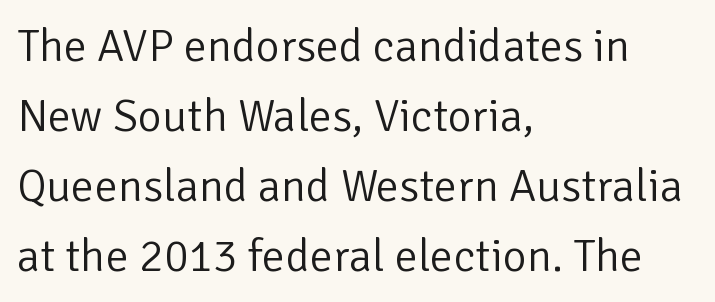
The letterforms sit at book weight or below. One glance says typical: line gaps are just what's usual. Glance below the letters and you will spot only blank space. Italic: no, the glyphs are upright roman.
